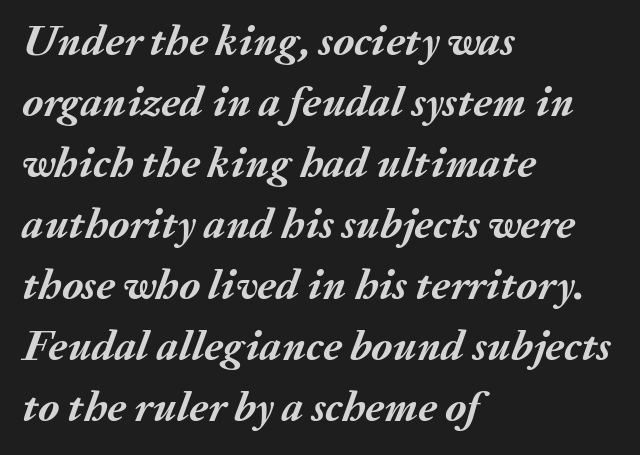
The image shows 43 px semibold type, italic (leaning right); set left-aligned, normal line spacing (1.42x), normal letter spacing, not underlined; medium stroke contrast and a medium x-height.
